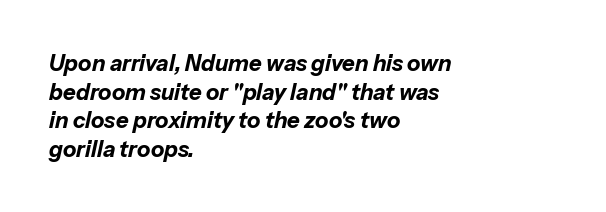
The image shows 22 px bold type, italic (leaning right); set left-aligned, normal line spacing (1.3x), normal letter spacing, not underlined.
